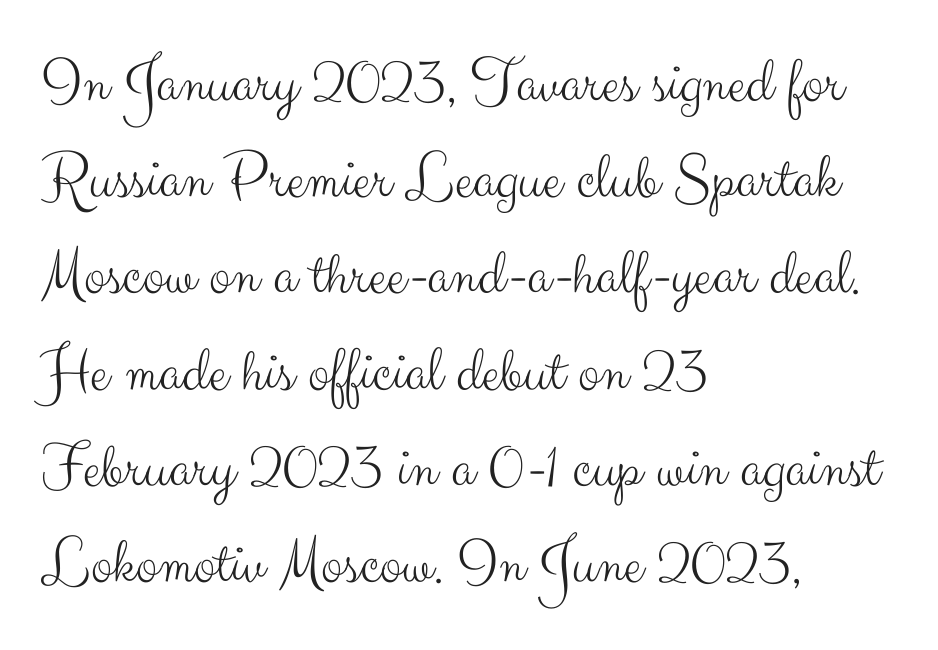
{"serif": "no", "bold": "no", "weight": "light", "width": "normal", "stroke_contrast": "medium", "x_height": "small", "monospaced": "no", "underline": "no", "align": "left", "line_spacing": "normal", "line_spacing_ratio": 1.48, "letter_spacing": "normal", "letter_spacing_em": 0.0, "glyph_px": 65}
